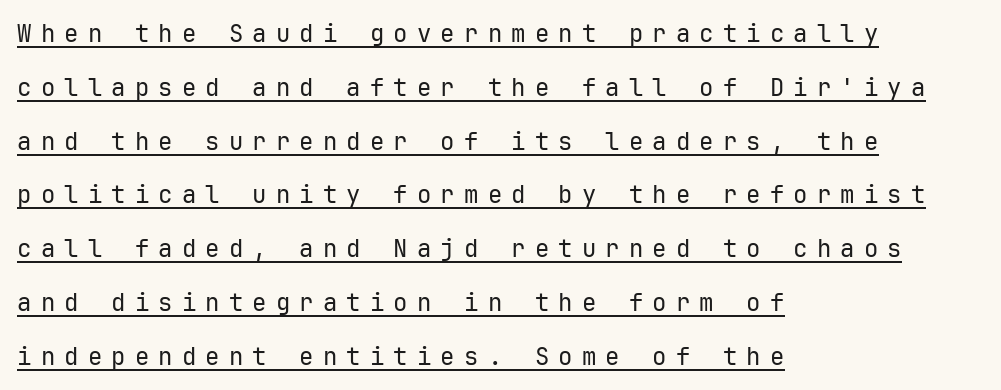
Q: Is the text bold? A: No.
Q: Is the text italic (slanted)? A: No, it is upright.
Q: Is the text underlined? A: Yes.
Q: How is the paragraph aligned? A: Left-aligned.
Q: Is the spacing between letters normal or unusually wide? A: Unusually wide.
Q: Is the spacing between lines tight, normal or loose? A: Loose.
